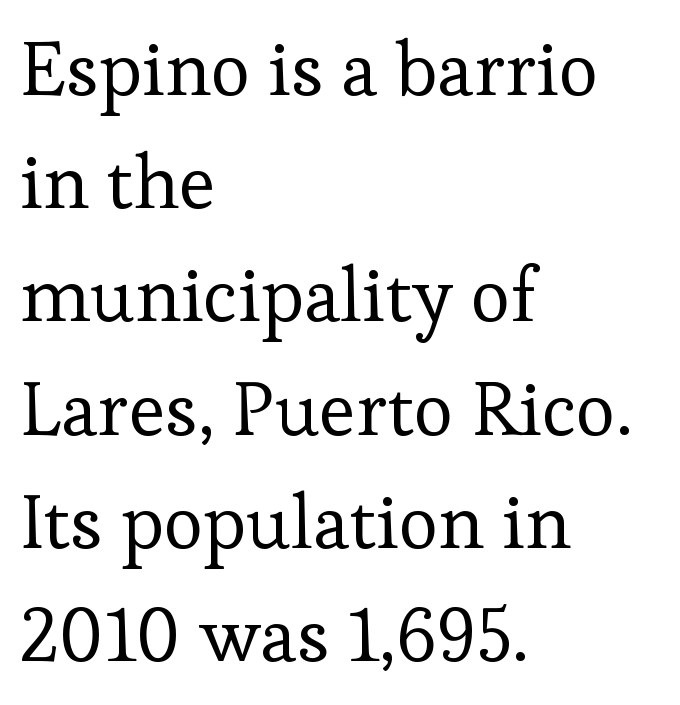
Q: Is the text bold? A: No.
Q: Is the text italic (slanted)? A: No, it is upright.
Q: Is the typeface a serif or a sans-serif typeface? A: Serif.
Q: Is the text underlined? A: No.
Q: How is the paragraph aligned? A: Left-aligned.
Q: Is the spacing between letters normal or unusually wide? A: Normal.
Q: Is the spacing between lines tight, normal or loose? A: Normal.
Q: Width (condensed, normal, or wide)? A: Normal.
Q: Stroke contrast? A: Low.
Q: x-height? A: Medium.
Q: Monospaced? A: No.
